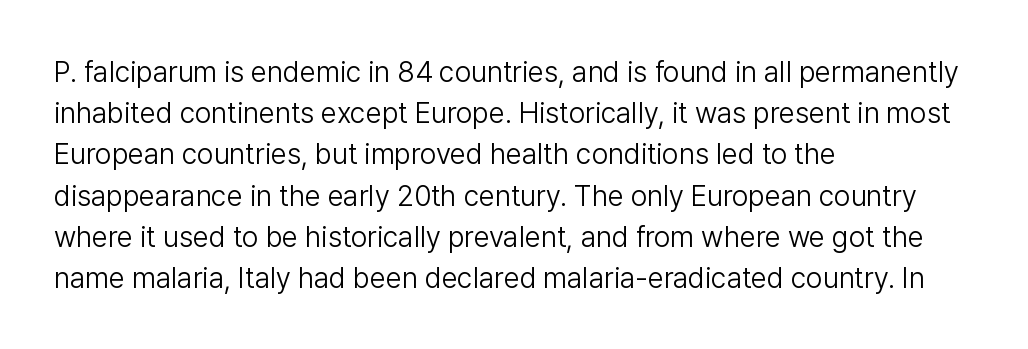
{"serif": "no", "italic": "no", "bold": "no", "weight": "light", "width": "normal", "stroke_contrast": "low", "x_height": "medium", "monospaced": "no", "underline": "no", "align": "left", "line_spacing": "normal", "line_spacing_ratio": 1.42, "letter_spacing": "normal", "letter_spacing_em": 0.0, "glyph_px": 29}
